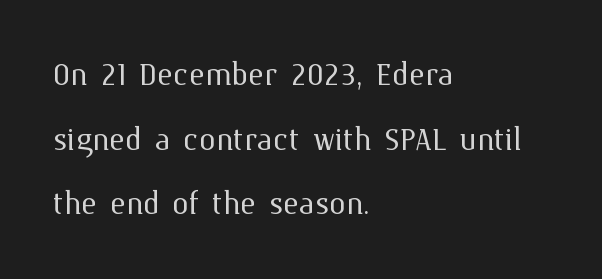
{"italic": "no", "bold": "no", "weight": "light", "width": "normal", "stroke_contrast": "medium", "x_height": "medium", "monospaced": "no", "underline": "no", "align": "left", "line_spacing": "normal", "line_spacing_ratio": 1.54, "letter_spacing": "normal", "letter_spacing_em": 0.0, "glyph_px": 42}
